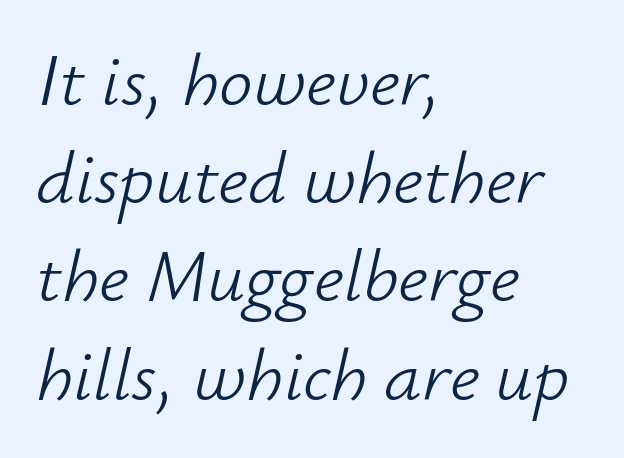
The image shows 75 px light type, italic (leaning right); set left-aligned, normal line spacing (1.31x), normal letter spacing, not underlined; low stroke contrast and a small x-height.
